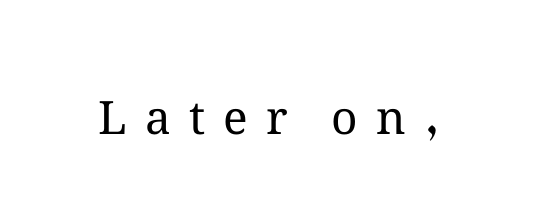
Q: Is the text bold? A: No.
Q: Is the text italic (slanted)? A: No, it is upright.
Q: Is the text underlined? A: No.
Q: Is the spacing between letters normal or unusually wide? A: Unusually wide.
Q: Width (condensed, normal, or wide)? A: Normal.
Q: Stroke contrast? A: Medium.
Q: x-height? A: Medium.
Q: Monospaced? A: No.
